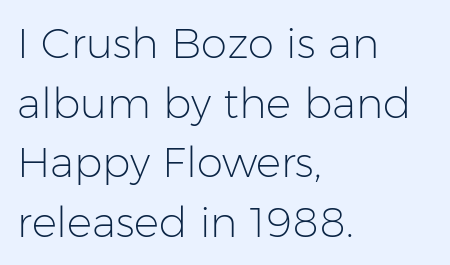
Q: Is the text bold? A: No.
Q: Is the text italic (slanted)? A: No, it is upright.
Q: Is the typeface a serif or a sans-serif typeface? A: Sans-serif.
Q: Is the text underlined? A: No.
Q: How is the paragraph aligned? A: Left-aligned.
Q: Is the spacing between letters normal or unusually wide? A: Normal.
Q: Is the spacing between lines tight, normal or loose? A: Normal.
Q: Width (condensed, normal, or wide)? A: Normal.
Q: Stroke contrast? A: Low.
Q: x-height? A: Medium.
Q: Monospaced? A: No.
